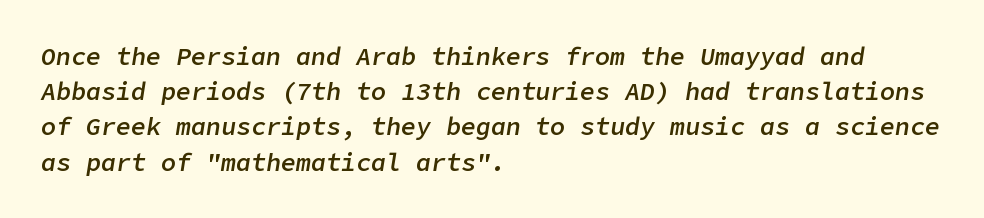
Students, this is semibold: more ink than regular, less than bold. Check the space under the baseline: it is left empty. Does the leading feel generous? No, just average. This rendering leaves character spacing at its baseline value.
